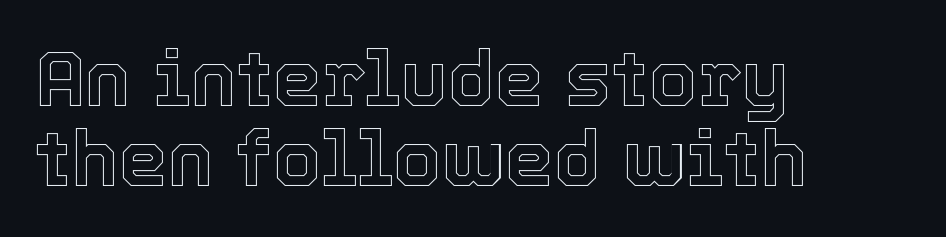
{"italic": "no", "width": "normal", "x_height": "medium", "monospaced": "no", "underline": "no", "align": "left", "line_spacing": "tight", "line_spacing_ratio": 1.02, "letter_spacing": "normal", "letter_spacing_em": 0.0, "glyph_px": 78}
